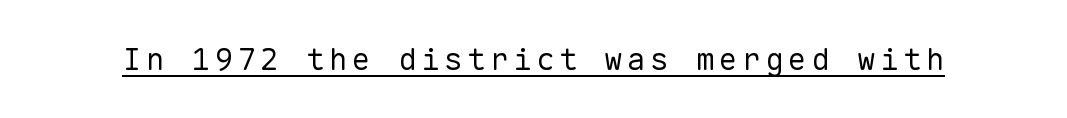
The image shows 31 px regular-weight sans-serif type, upright, monospaced; set underlined; low stroke contrast and a medium x-height.
